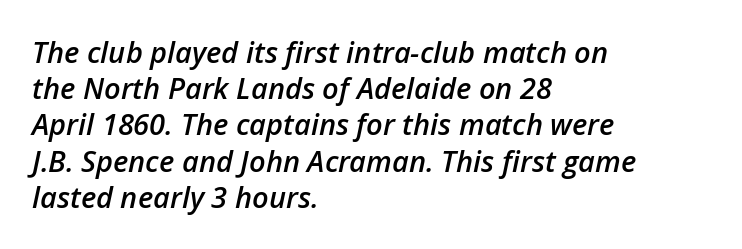
The image shows 29 px semibold type, italic (leaning right); set left-aligned, normal line spacing (1.25x), normal letter spacing, not underlined; low stroke contrast and a medium x-height.
